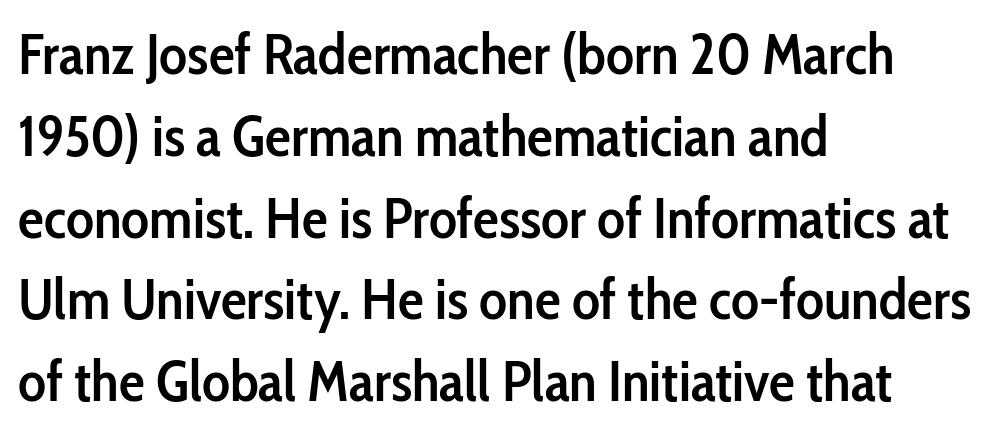
{"serif": "no", "italic": "no", "bold": "semi", "weight": "semibold", "width": "condensed", "stroke_contrast": "low", "x_height": "medium", "monospaced": "no", "underline": "no", "align": "left", "line_spacing": "normal", "line_spacing_ratio": 1.41, "letter_spacing": "normal", "letter_spacing_em": 0.0, "glyph_px": 58}
